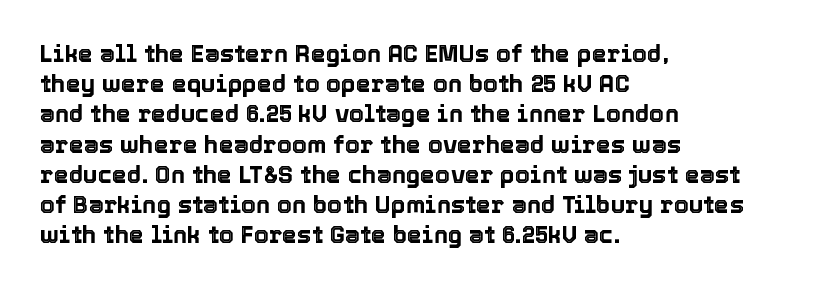
The image shows 24 px text type, upright; set left-aligned, normal line spacing (1.26x), normal letter spacing, not underlined.
